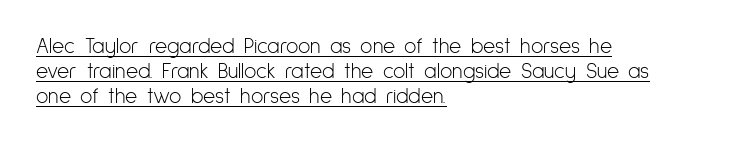
The image shows 21 px text type, upright; set left-aligned, line spacing 1.2x, normal letter spacing, underlined.
